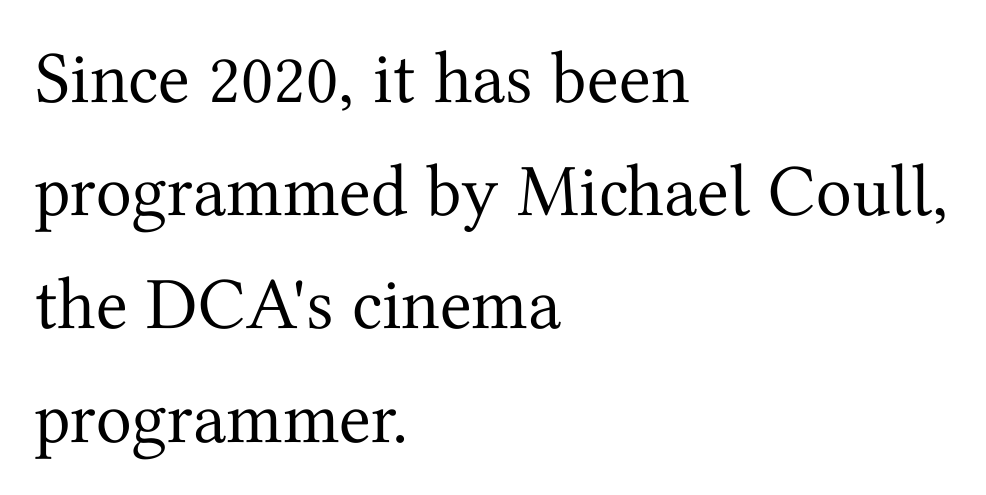
Q: Is the text bold? A: No.
Q: Is the text italic (slanted)? A: No, it is upright.
Q: Is the typeface a serif or a sans-serif typeface? A: Serif.
Q: Is the text underlined? A: No.
Q: How is the paragraph aligned? A: Left-aligned.
Q: Is the spacing between letters normal or unusually wide? A: Normal.
Q: Is the spacing between lines tight, normal or loose? A: Normal.
Q: Width (condensed, normal, or wide)? A: Normal.
Q: Stroke contrast? A: Medium.
Q: x-height? A: Medium.
Q: Monospaced? A: No.
